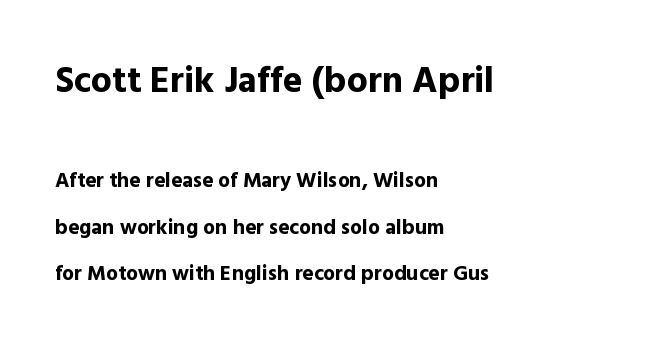
Q: Is the text bold? A: Yes.
Q: Is the text italic (slanted)? A: No, it is upright.
Q: Is the typeface a serif or a sans-serif typeface? A: Sans-serif.
Q: Is the text underlined? A: No.
Q: How is the paragraph aligned? A: Left-aligned.
Q: Is the spacing between letters normal or unusually wide? A: Normal.
Q: Is the spacing between lines tight, normal or loose? A: Loose.
Q: Which block of text is set in a larger size, the first (top) or the second (bottom)? A: The first (top) one.
Q: Width (condensed, normal, or wide)? A: Normal.
Q: x-height? A: Medium.
Q: Monospaced? A: No.
